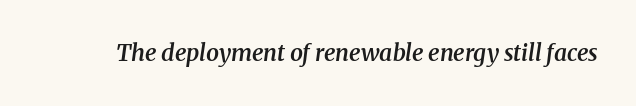
Italic? Definitely — the glyphs are oblique. Lines of text with bare space underneath. This sample uses plain, unmodified letter spacing. I'd describe the lettering as semibold — firm but not a full bold.
